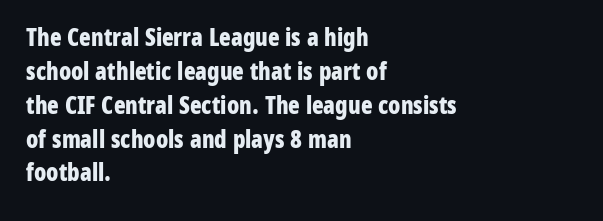
The image shows 24 px bold type, upright; set left-aligned, normal line spacing (1.41x), normal letter spacing, not underlined.
